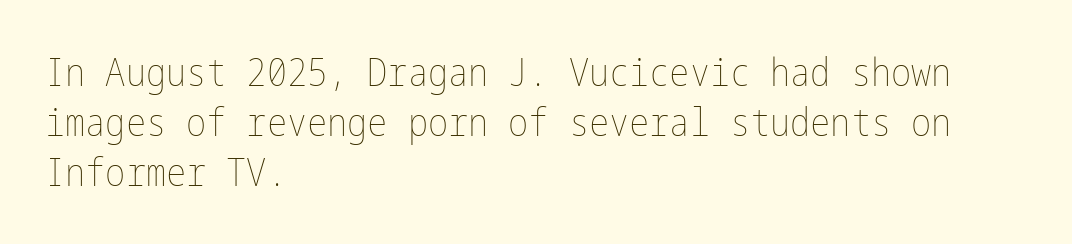
{"italic": "no", "bold": "no", "weight": "thin", "width": "condensed", "stroke_contrast": "low", "x_height": "medium", "underline": "no", "align": "left", "line_spacing": "normal", "line_spacing_ratio": 1.32, "letter_spacing": "normal", "letter_spacing_em": 0.0, "glyph_px": 38}
